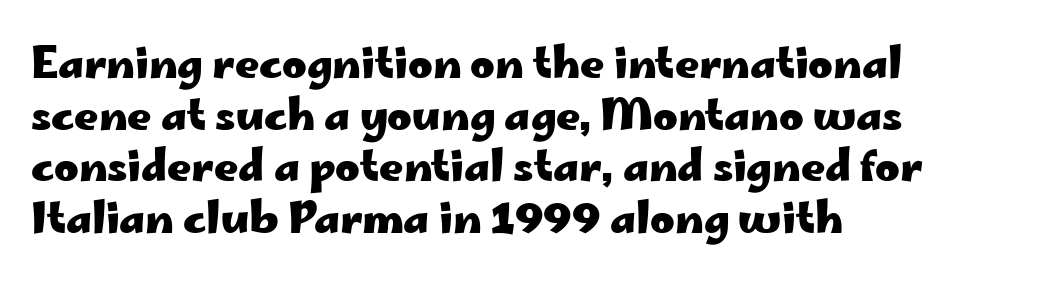
How are the letters spaced? Ordinarily, with no added tracking. Each row of text sits above clean, open space. Each glyph is drawn with heavy, bold strokes. Leftover space on each line is placed entirely after the last word. Vertical strokes here are truly vertical.
